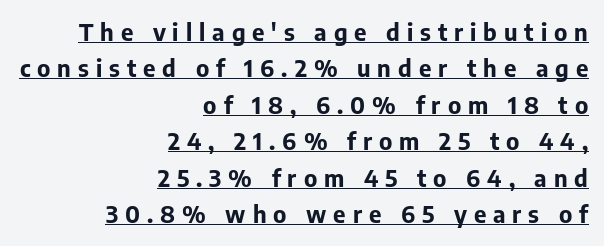
The image shows 24 px bold type, upright; set right-aligned, normal line spacing (1.52x), unusually wide letter spacing (+0.29 em), underlined.
